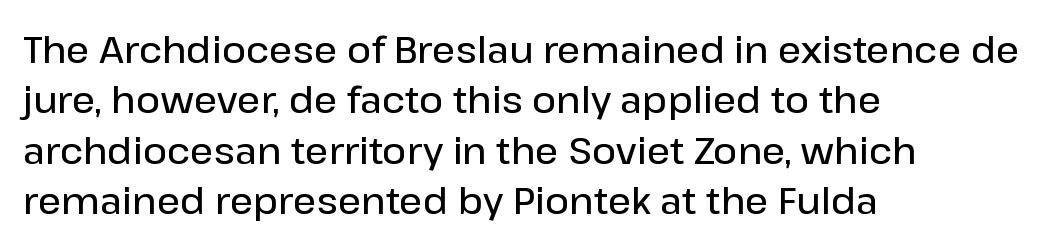
The image shows 37 px semibold sans-serif type, upright; set left-aligned, normal line spacing (1.36x), normal letter spacing, not underlined; low stroke contrast and a medium x-height.
